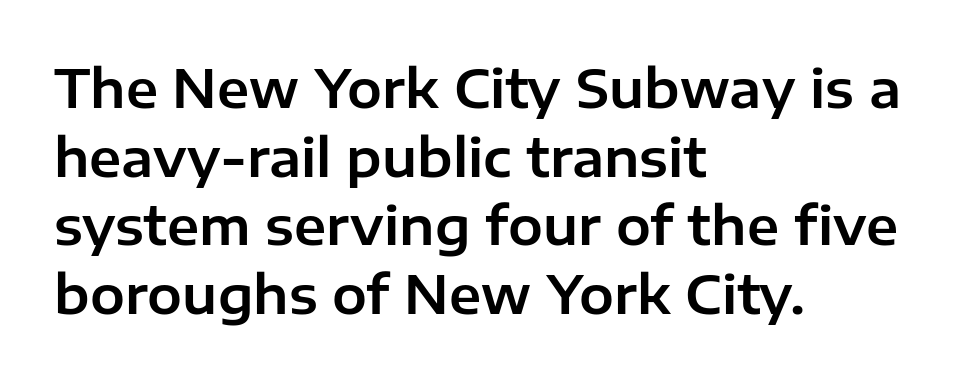
The image shows 52 px sans-serif type, upright; set left-aligned, normal line spacing (1.32x), normal letter spacing, not underlined; low stroke contrast and a medium x-height.
